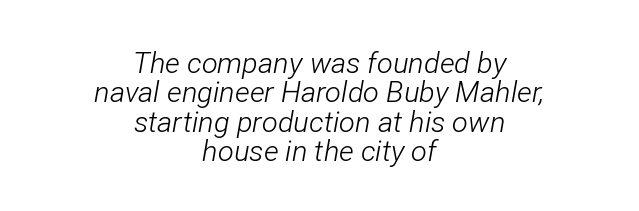
The glyphs look as if they've been sheared to an angle. Bare-footed words on every line. The paragraph shown floats in the horizontal middle. The type is set solid horizontally, with unmodified tracking. Each stroke keeps to a modest, everyday thickness or less. Note the varied advance widths — an 'i' is clearly narrower than an 'm'.
